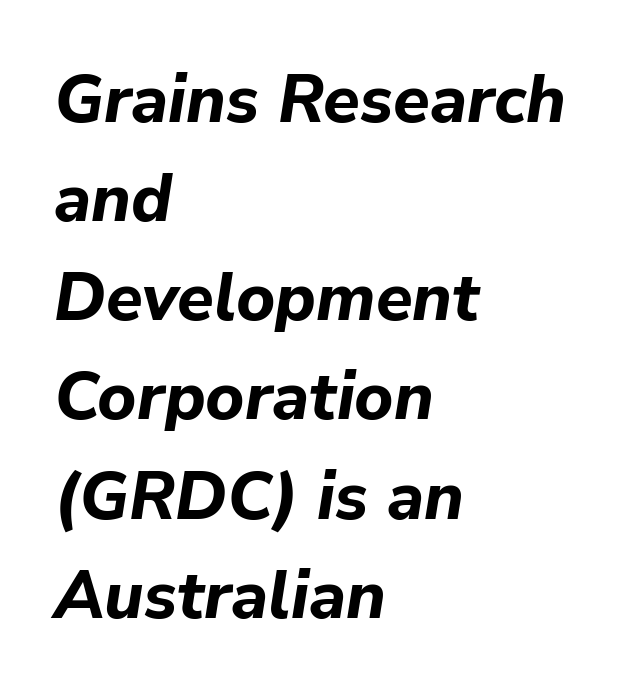
The image shows 67 px bold type, italic (leaning right); set left-aligned, normal line spacing (1.48x), normal letter spacing, not underlined; low stroke contrast and a medium x-height.
